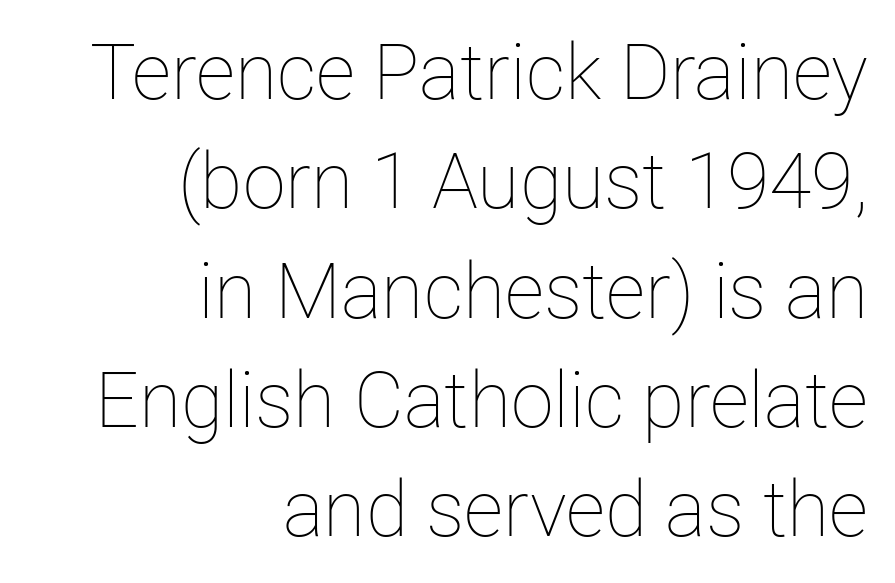
The text block is weighted toward the right margin, trailing off unevenly leftward. These lines are rendered in a variable-pitch font. No letter is thick-stroked: the sample isn't bold. Normally led — the rows are evenly, conventionally spaced. A bare baseline throughout the passage.
